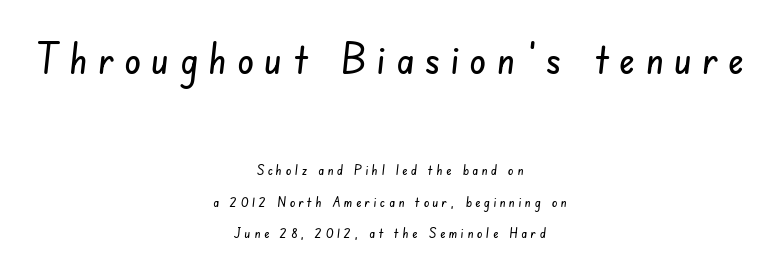
The image shows 42 px condensed sans-serif type; set centered, loose line spacing (2.27x), unusually wide letter spacing (+0.25 em), not underlined; the first (top) block is 3.0x larger; low stroke contrast and a small x-height.
